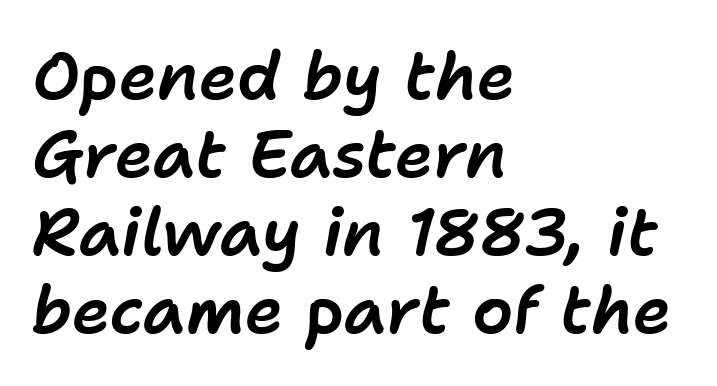
Q: Is the text italic (slanted)? A: Yes, it leans right by about 11 degrees.
Q: Is the text underlined? A: No.
Q: How is the paragraph aligned? A: Left-aligned.
Q: Is the spacing between letters normal or unusually wide? A: Normal.
Q: Width (condensed, normal, or wide)? A: Normal.
Q: Stroke contrast? A: Low.
Q: x-height? A: Medium.
Q: Monospaced? A: No.
